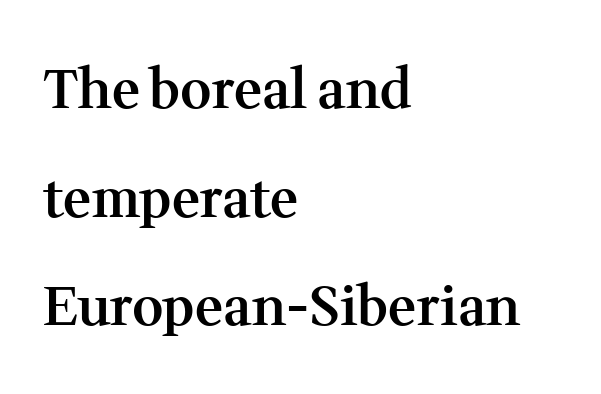
{"serif": "yes", "italic": "no", "bold": "semi", "weight": "semibold", "width": "normal", "stroke_contrast": "medium", "x_height": "medium", "monospaced": "no", "underline": "no", "align": "left", "line_spacing": "loose", "line_spacing_ratio": 2.01, "letter_spacing": "normal", "letter_spacing_em": 0.0, "glyph_px": 54}
